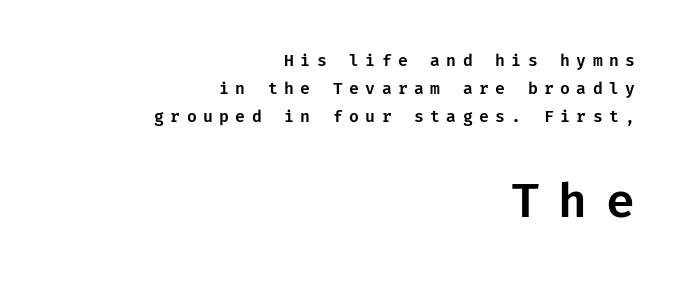
Q: Is the text italic (slanted)? A: No, it is upright.
Q: Is the typeface a serif or a sans-serif typeface? A: Sans-serif.
Q: Is the text underlined? A: No.
Q: How is the paragraph aligned? A: Right-aligned.
Q: Is the spacing between letters normal or unusually wide? A: Unusually wide.
Q: Which block of text is set in a larger size, the first (top) or the second (bottom)? A: The second (bottom) one.
Q: Width (condensed, normal, or wide)? A: Normal.
Q: Stroke contrast? A: Low.
Q: x-height? A: Medium.
